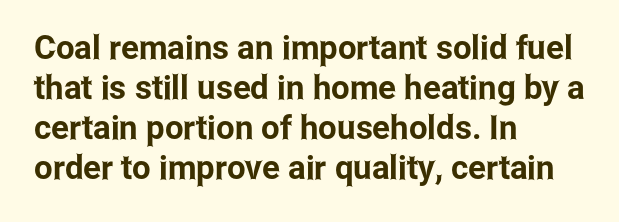
Q: Is the text italic (slanted)? A: No, it is upright.
Q: Is the typeface a serif or a sans-serif typeface? A: Sans-serif.
Q: Is the text underlined? A: No.
Q: How is the paragraph aligned? A: Left-aligned.
Q: Is the spacing between letters normal or unusually wide? A: Normal.
Q: Width (condensed, normal, or wide)? A: Condensed.
Q: Stroke contrast? A: Low.
Q: x-height? A: Medium.
Q: Monospaced? A: No.
